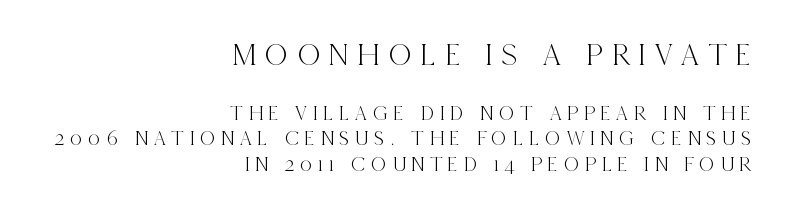
Q: Is the text italic (slanted)? A: No, it is upright.
Q: Is the typeface a serif or a sans-serif typeface? A: Serif.
Q: Is the text underlined? A: No.
Q: How is the paragraph aligned? A: Right-aligned.
Q: Is the spacing between letters normal or unusually wide? A: Unusually wide.
Q: Which block of text is set in a larger size, the first (top) or the second (bottom)? A: The first (top) one.
Q: Width (condensed, normal, or wide)? A: Condensed.
Q: x-height? A: Large.
Q: Monospaced? A: No.
